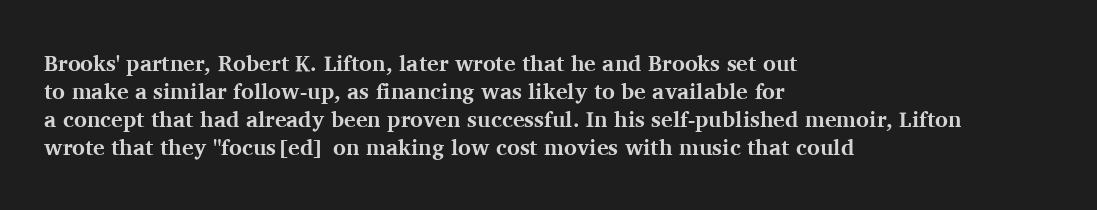
The passage is arranged the way most books set body copy — flush left. No word sits above an underline. Nobody touched the tracking dial on this one. Stroke thickness is high; the sample reads as a true bold.
